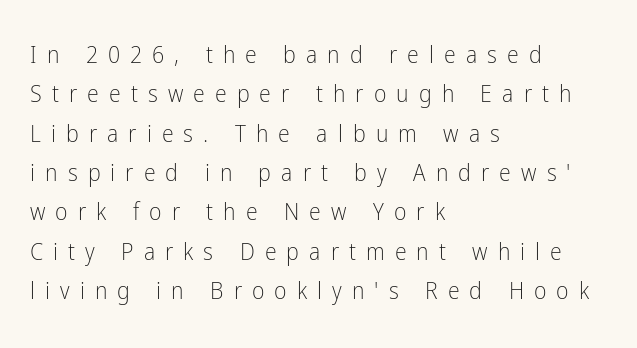
{"italic": "no", "bold": "no", "underline": "no", "align": "left", "line_spacing": "normal", "line_spacing_ratio": 1.64, "letter_spacing": "wide", "letter_spacing_em": 0.42, "glyph_px": 24}
